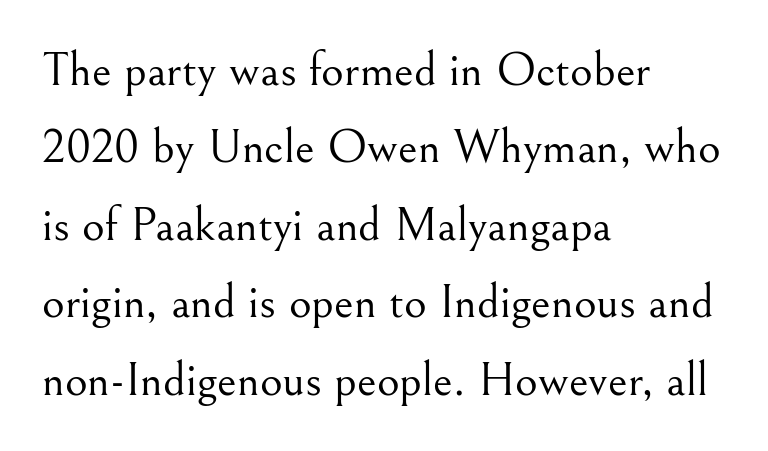
{"serif": "yes", "italic": "no", "bold": "no", "weight": "light", "width": "normal", "stroke_contrast": "medium", "x_height": "small", "monospaced": "no", "underline": "no", "align": "left", "line_spacing": "normal", "line_spacing_ratio": 1.58, "letter_spacing": "normal", "letter_spacing_em": 0.0, "glyph_px": 49}
